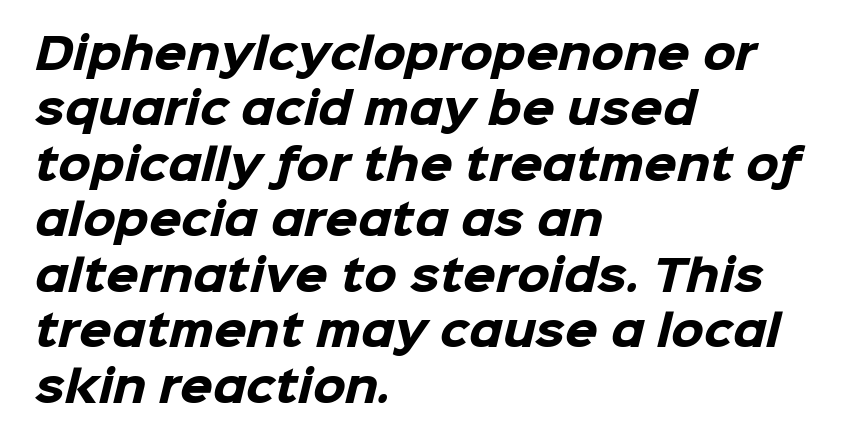
Q: Is the text bold? A: Yes.
Q: Is the typeface a serif or a sans-serif typeface? A: Sans-serif.
Q: Is the text underlined? A: No.
Q: How is the paragraph aligned? A: Left-aligned.
Q: Is the spacing between letters normal or unusually wide? A: Normal.
Q: Is the spacing between lines tight, normal or loose? A: Normal.
Q: Width (condensed, normal, or wide)? A: Normal.
Q: Stroke contrast? A: Low.
Q: x-height? A: Medium.
Q: Monospaced? A: No.
